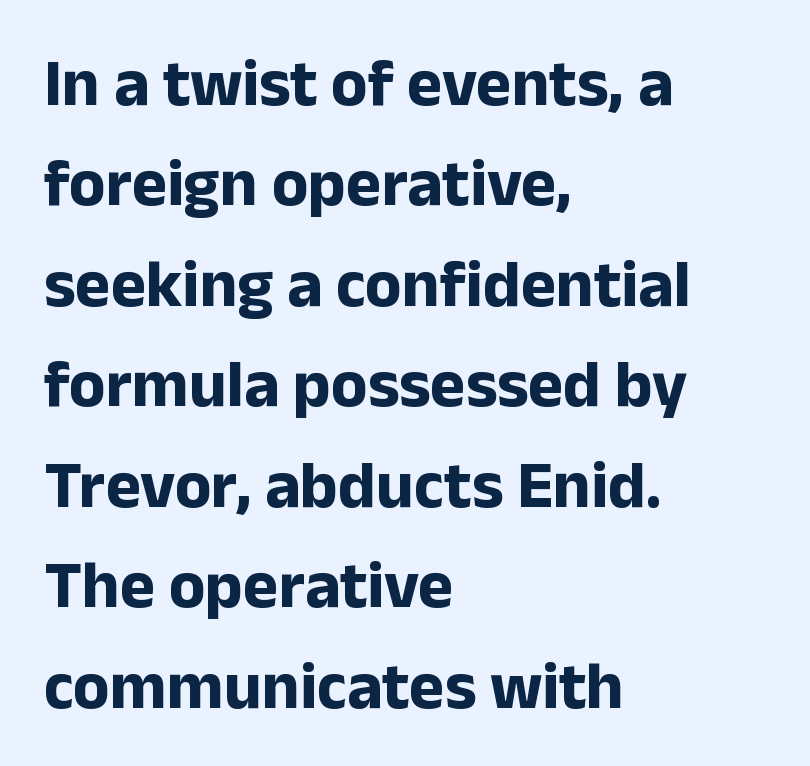
No italicization has been applied; the sample stays upright. The rendering uses a moderate line-height, typical for paragraphs. Unmarked baselines from the first word to the last. Tracking here is standard; glyphs follow each other at the usual distance. Stroke terminals: plain, sans-serif. Note the varied advance widths — an 'i' is clearly narrower than an 'm'.
